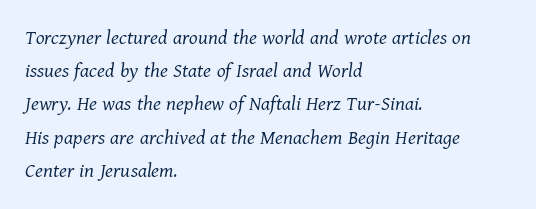
Q: Is the text bold? A: No.
Q: Is the text italic (slanted)? A: Yes, it leans right by about 11 degrees.
Q: Is the text underlined? A: No.
Q: How is the paragraph aligned? A: Left-aligned.
Q: Is the spacing between letters normal or unusually wide? A: Normal.
Q: Is the spacing between lines tight, normal or loose? A: Normal.
